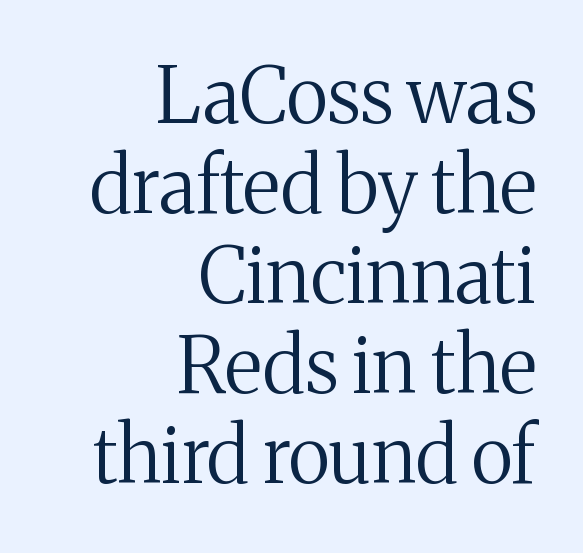
{"serif": "yes", "italic": "no", "bold": "no", "weight": "regular", "width": "normal", "stroke_contrast": "medium", "x_height": "medium", "monospaced": "no", "underline": "no", "align": "right", "line_spacing_ratio": 1.17, "letter_spacing": "normal", "letter_spacing_em": 0.0, "glyph_px": 77}
